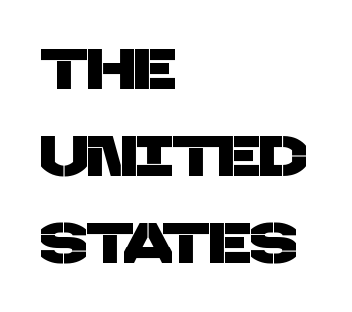
{"serif": "no", "width": "normal", "stroke_contrast": "low", "x_height": "large", "monospaced": "no", "underline": "no", "align": "left", "line_spacing": "normal", "line_spacing_ratio": 1.5, "letter_spacing": "normal", "letter_spacing_em": 0.0, "glyph_px": 58}
